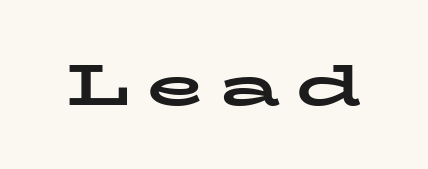
The rendering uses a bold face; every stroke is thick and dark. Style check: upright. Beneath every word, the page is bare. The horizontal fit of the characters is loose and conspicuously gappy. Classification — serif.
